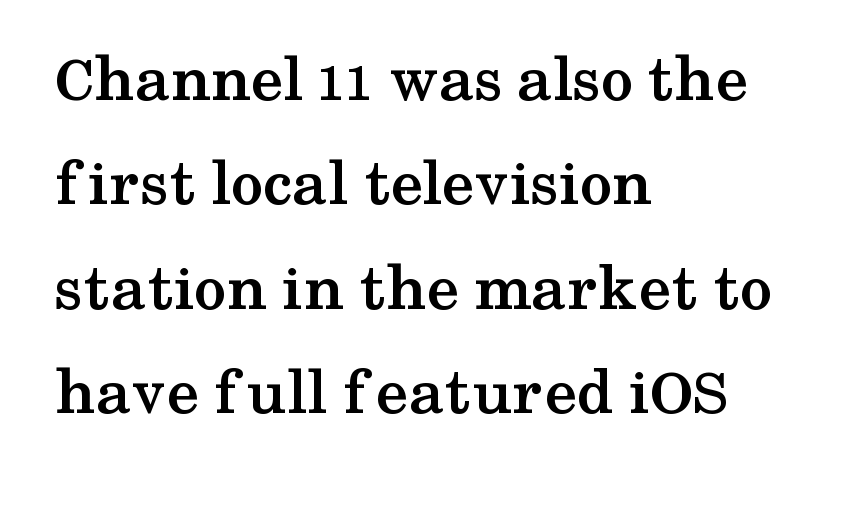
Q: Is the text bold? A: Yes.
Q: Is the text italic (slanted)? A: No, it is upright.
Q: Is the typeface a serif or a sans-serif typeface? A: Serif.
Q: Is the text underlined? A: No.
Q: How is the paragraph aligned? A: Left-aligned.
Q: Is the spacing between letters normal or unusually wide? A: Normal.
Q: Is the spacing between lines tight, normal or loose? A: Normal.
Q: Width (condensed, normal, or wide)? A: Wide.
Q: Stroke contrast? A: Medium.
Q: x-height? A: Medium.
Q: Monospaced? A: No.
